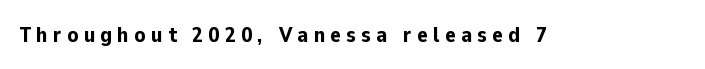
The line texture is sparse and dotted thanks to wide tracking. What weight is shown? A full bold with thick strokes. Just letters on the line, the space beneath them empty. Every stem runs plumb, perpendicular to the baseline.
